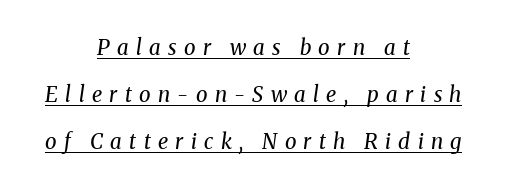
The image shows 21 px text type, italic (leaning right); set centered, loose line spacing (2.25x), unusually wide letter spacing (+0.35 em), underlined.
